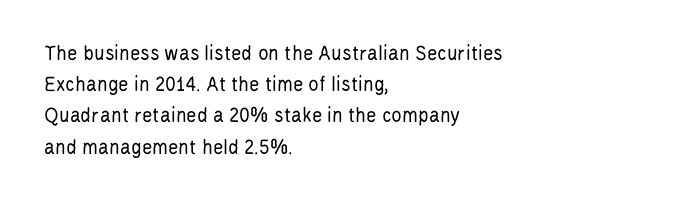
Every row of glyphs begins at an identical x-position on the left. The typesetting does not lean heavy: it is not bold. One glance says typical: line gaps are just what's usual. Underlining? Definitely not there.
